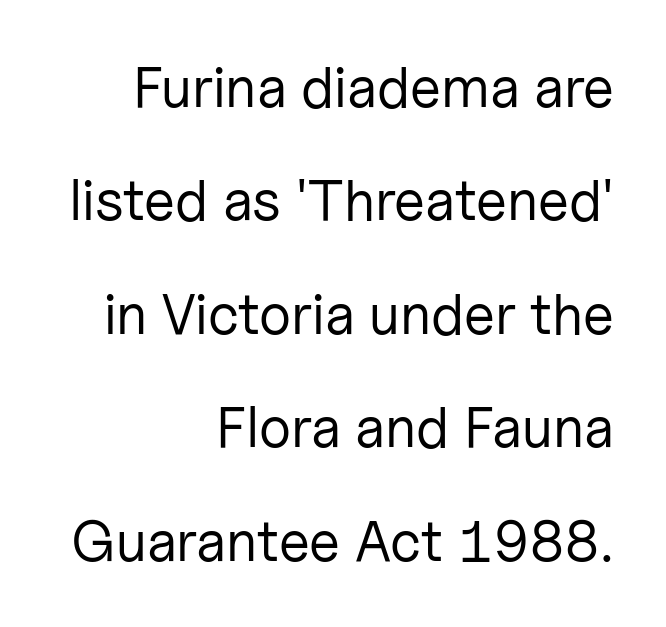
Q: Is the text bold? A: No.
Q: Is the text italic (slanted)? A: No, it is upright.
Q: Is the typeface a serif or a sans-serif typeface? A: Sans-serif.
Q: Is the text underlined? A: No.
Q: How is the paragraph aligned? A: Right-aligned.
Q: Is the spacing between letters normal or unusually wide? A: Normal.
Q: Is the spacing between lines tight, normal or loose? A: Loose.
Q: Width (condensed, normal, or wide)? A: Normal.
Q: Stroke contrast? A: Low.
Q: x-height? A: Medium.
Q: Monospaced? A: No.
